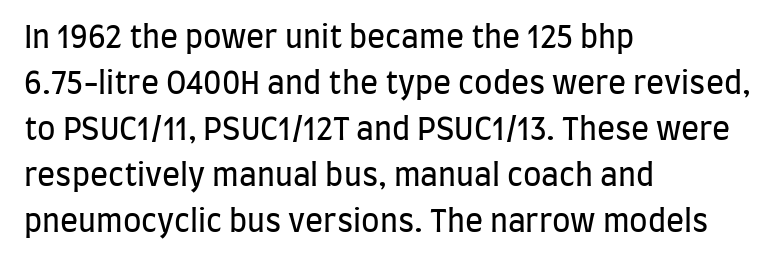
{"serif": "no", "italic": "no", "bold": "no", "weight": "regular", "width": "condensed", "stroke_contrast": "low", "x_height": "large", "monospaced": "no", "underline": "no", "align": "left", "line_spacing": "normal", "line_spacing_ratio": 1.53, "letter_spacing": "normal", "letter_spacing_em": 0.0, "glyph_px": 30}
